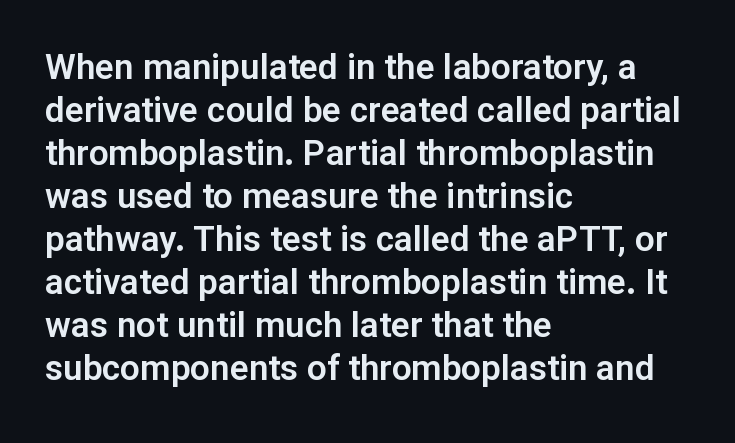
Q: Is the text italic (slanted)? A: No, it is upright.
Q: Is the typeface a serif or a sans-serif typeface? A: Sans-serif.
Q: Is the text underlined? A: No.
Q: How is the paragraph aligned? A: Left-aligned.
Q: Is the spacing between letters normal or unusually wide? A: Normal.
Q: Width (condensed, normal, or wide)? A: Normal.
Q: Stroke contrast? A: Low.
Q: x-height? A: Medium.
Q: Monospaced? A: No.
